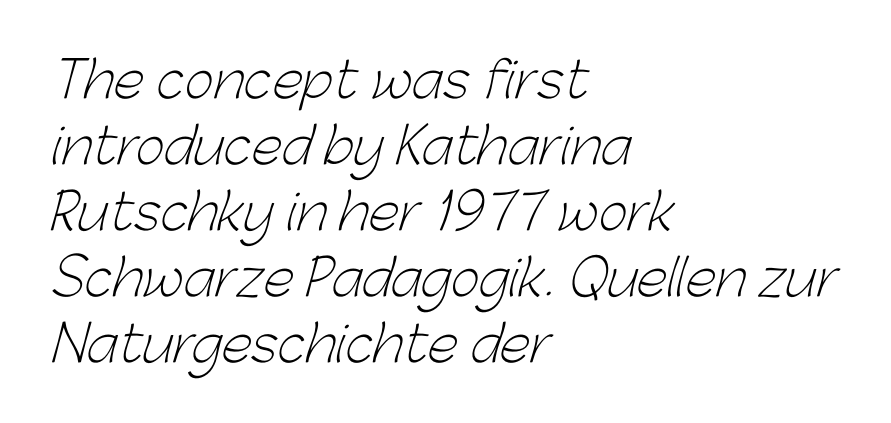
Check the space under the baseline: it is left empty. In CSS terms this would be text-align: left. This is sans-serif lettering, the kind often seen on screens and signage. Line spacing here is normal.
